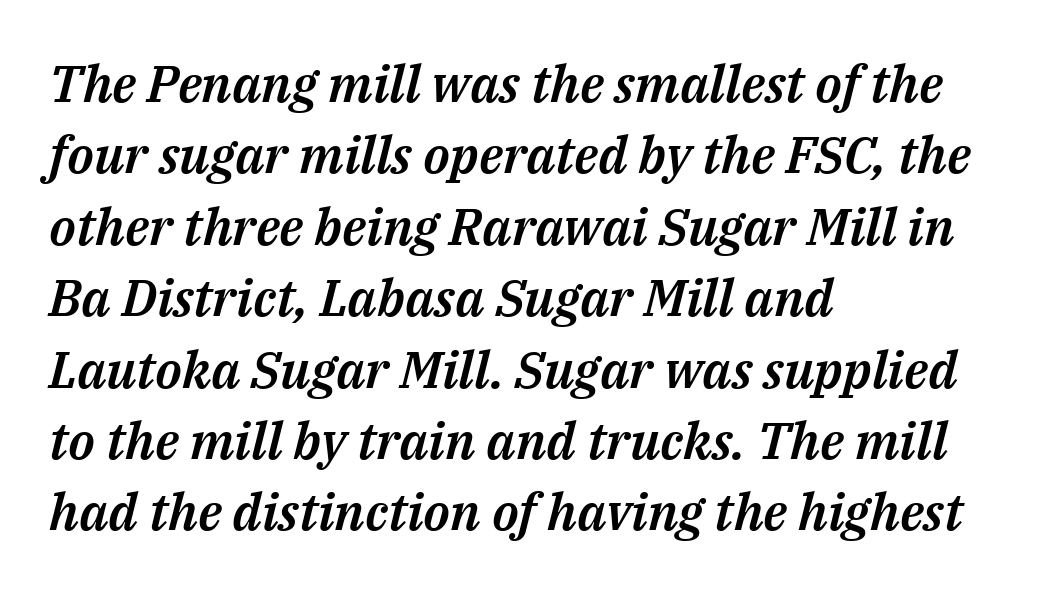
Unmarked baselines from the first word to the last. When letters slant like this, we call the style italic. Does extra space separate the letters? No, they use regular spacing. Teacher's note: observe the even left margin — that is flush-left alignment. Looks like regular typesetting: each glyph gets only the width it needs. Baseline-to-baseline distance is the conventional proportion of letter height.
